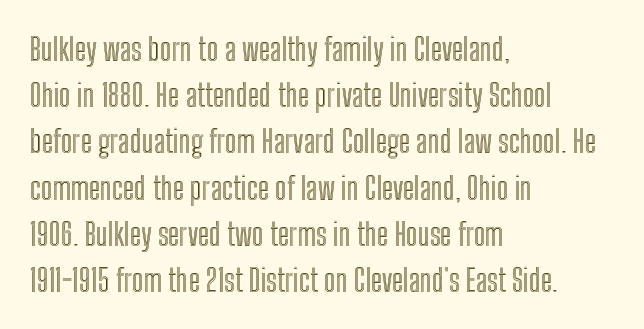
{"italic": "no", "width": "condensed", "x_height": "medium", "monospaced": "no", "underline": "no", "align": "left", "line_spacing": "normal", "line_spacing_ratio": 1.49, "letter_spacing": "normal", "letter_spacing_em": 0.0, "glyph_px": 31}
